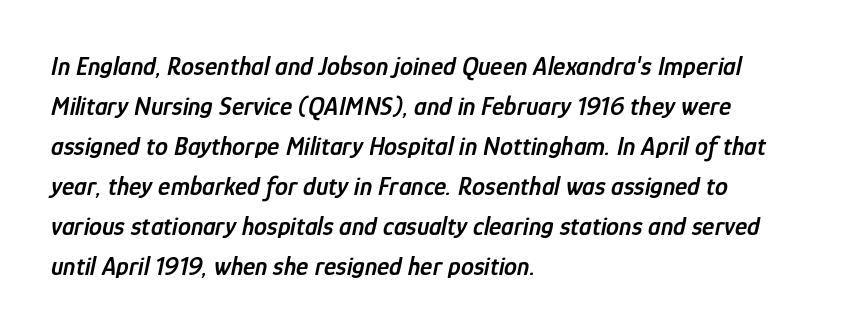
The image shows 26 px text type, italic (leaning right); set left-aligned, normal line spacing (1.54x), normal letter spacing, not underlined.
